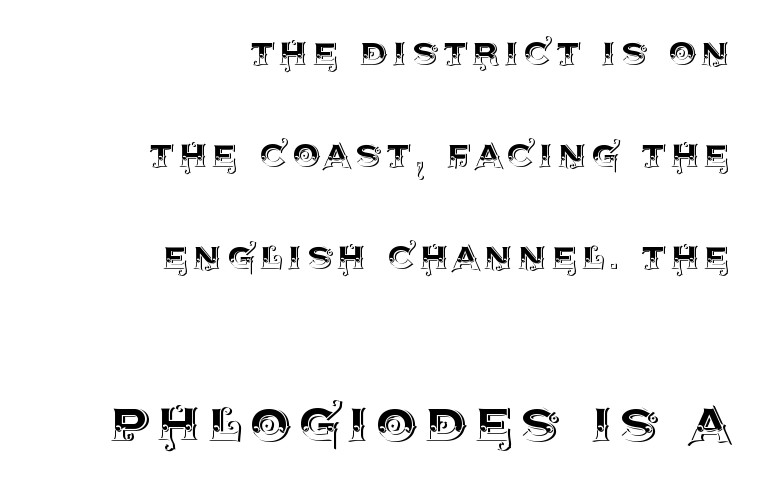
The foot of each line stays bare and open. Notice the wide empty band between every row — that's loose leading. You get the small type first, then a jump to larger type. Spacing verdict: proportional, widths tailored to each character.
